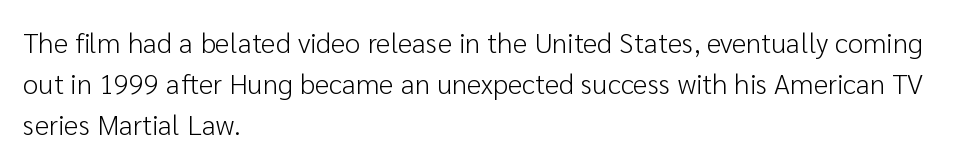
{"serif": "no", "italic": "no", "bold": "no", "weight": "light", "width": "normal", "stroke_contrast": "low", "x_height": "medium", "monospaced": "no", "underline": "no", "align": "left", "line_spacing": "normal", "line_spacing_ratio": 1.47, "letter_spacing": "normal", "letter_spacing_em": 0.0, "glyph_px": 28}
